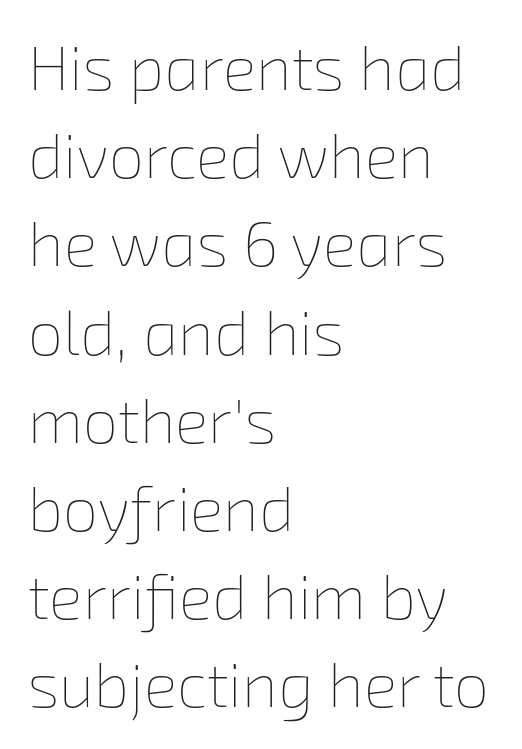
The image shows 63 px thin type; set left-aligned, normal line spacing (1.4x), normal letter spacing, not underlined; low stroke contrast and a medium x-height.
